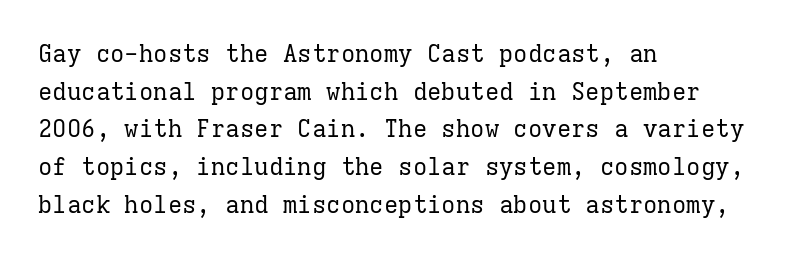
Q: Is the text bold? A: No.
Q: Is the text italic (slanted)? A: No, it is upright.
Q: Is the text underlined? A: No.
Q: How is the paragraph aligned? A: Left-aligned.
Q: Is the spacing between letters normal or unusually wide? A: Normal.
Q: Is the spacing between lines tight, normal or loose? A: Normal.
